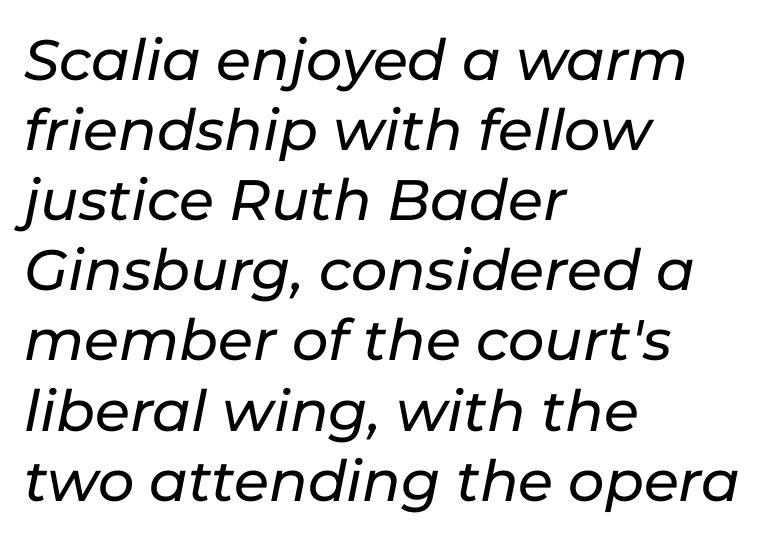
These lines are rendered in a variable-pitch font. Compared with typical body copy, the letter spacing here is the same. Compared with ordinary roman type, these characters are visibly tilted. Descenders are the only things crossing below the line. A student would call this left alignment; a typographer would say flush left, rag right.
